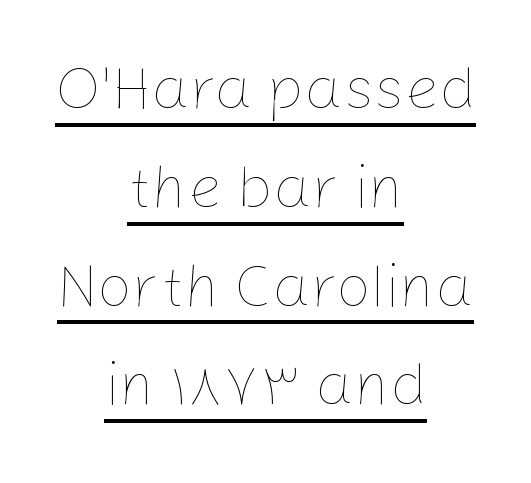
{"italic": "no", "bold": "no", "weight": "thin", "width": "normal", "stroke_contrast": "low", "x_height": "medium", "monospaced": "no", "underline": "yes", "align": "center", "line_spacing": "normal", "line_spacing_ratio": 1.62, "letter_spacing": "normal", "letter_spacing_em": 0.0, "glyph_px": 61}
